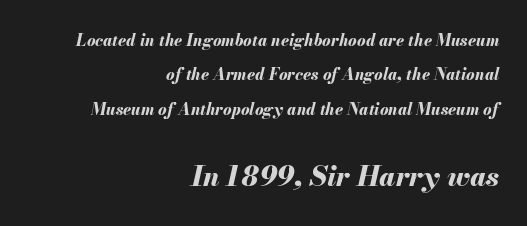
The image shows 28 px bold type, italic (leaning right); set right-aligned, loose line spacing (2.15x), normal letter spacing, not underlined; the second (bottom) block is 1.75x larger; medium stroke contrast and a small x-height.
